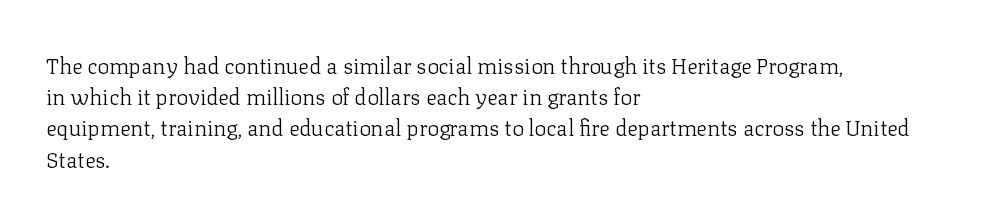
Q: Is the text bold? A: No.
Q: Is the text italic (slanted)? A: No, it is upright.
Q: Is the text underlined? A: No.
Q: How is the paragraph aligned? A: Left-aligned.
Q: Is the spacing between letters normal or unusually wide? A: Normal.
Q: Is the spacing between lines tight, normal or loose? A: Normal.
